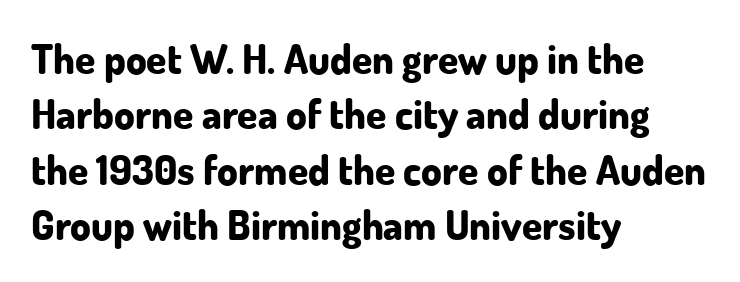
Font category for this specimen: sans-serif. The face used here is proportionally spaced, like ordinary book or web type. The specimen reads as upright at a glance. Each row of text sits above clean, open space. If you drew a ruler down the left edge, every line would touch it. The characters look thick and weighty, a clear bold.
